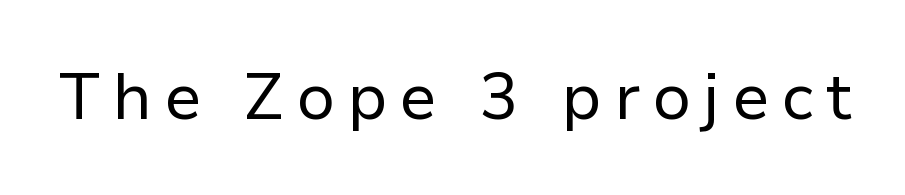
Q: Is the text bold? A: No.
Q: Is the text italic (slanted)? A: No, it is upright.
Q: Is the typeface a serif or a sans-serif typeface? A: Sans-serif.
Q: Is the text underlined? A: No.
Q: Width (condensed, normal, or wide)? A: Normal.
Q: Stroke contrast? A: Low.
Q: x-height? A: Medium.
Q: Monospaced? A: No.
